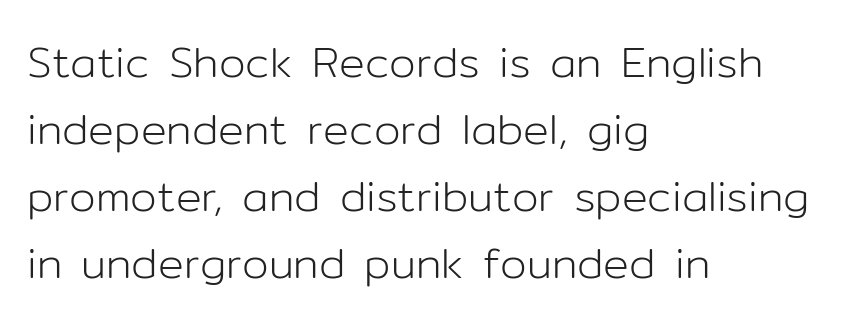
Quick note: not italic, upright. The passage shown is not underscored anywhere. The rag falls on the right side of this text block. Each letter keeps its own natural width here, so spacing adapts to shape. Tracking here is standard; glyphs follow each other at the usual distance.
